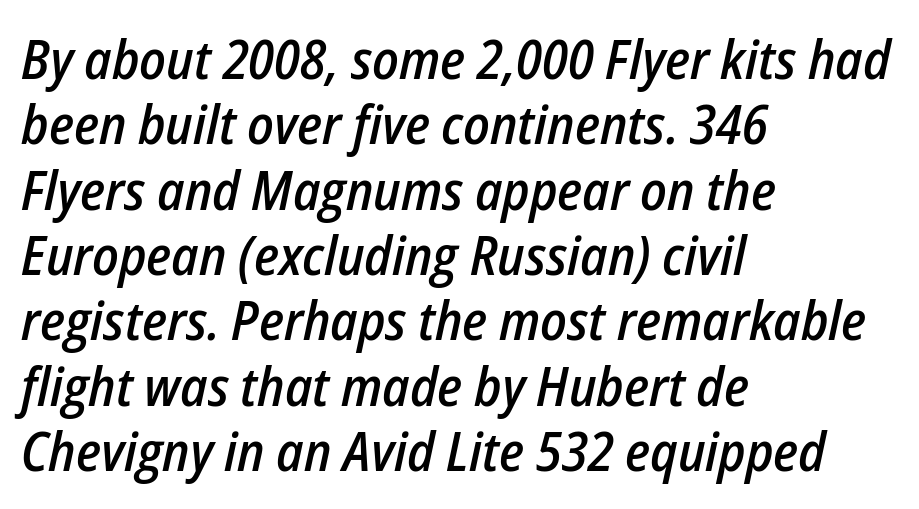
Q: Is the text bold? A: Semi-bold.
Q: Is the text italic (slanted)? A: Yes, it leans right by about 12 degrees.
Q: Is the text underlined? A: No.
Q: How is the paragraph aligned? A: Left-aligned.
Q: Is the spacing between letters normal or unusually wide? A: Normal.
Q: Width (condensed, normal, or wide)? A: Condensed.
Q: Stroke contrast? A: Low.
Q: x-height? A: Medium.
Q: Monospaced? A: No.
